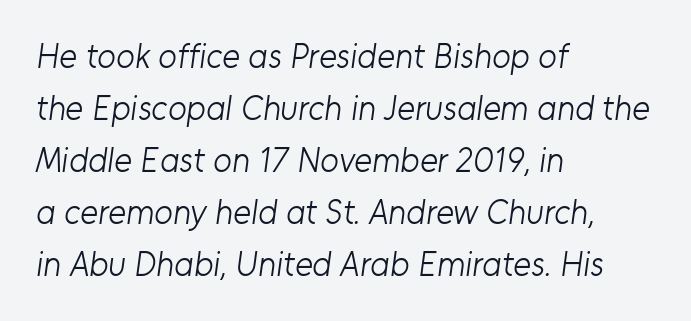
Q: Is the text bold? A: No.
Q: Is the typeface a serif or a sans-serif typeface? A: Sans-serif.
Q: Is the text underlined? A: No.
Q: How is the paragraph aligned? A: Left-aligned.
Q: Is the spacing between letters normal or unusually wide? A: Normal.
Q: Is the spacing between lines tight, normal or loose? A: Normal.
Q: Width (condensed, normal, or wide)? A: Normal.
Q: Stroke contrast? A: Low.
Q: x-height? A: Medium.
Q: Monospaced? A: No.
